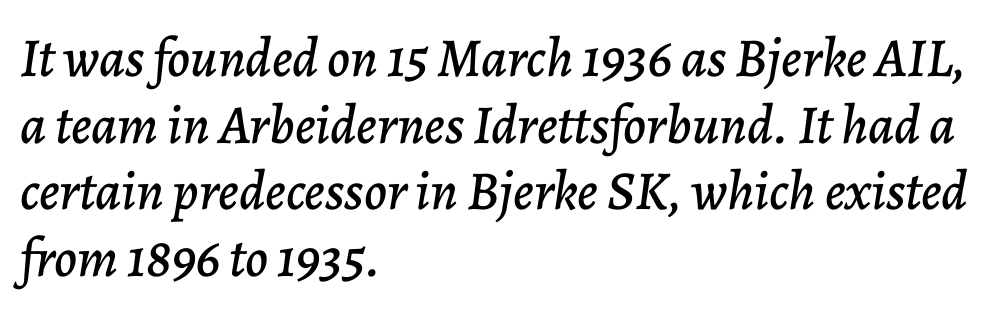
Does the copy run flush right? No — it runs flush left. The face used here is proportionally spaced, like ordinary book or web type. This is oblique type, the kind used for emphasis or titles. Any mark beneath the type? The region is blank. There is no visible air inserted between adjacent glyphs.
